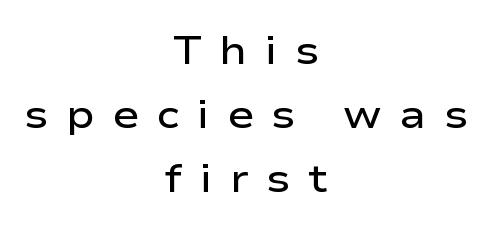
{"serif": "no", "italic": "no", "bold": "semi", "weight": "semibold", "width": "wide", "stroke_contrast": "low", "x_height": "medium", "monospaced": "no", "underline": "no", "align": "center", "line_spacing": "normal", "line_spacing_ratio": 1.6, "letter_spacing": "wide", "letter_spacing_em": 0.44, "glyph_px": 40}
